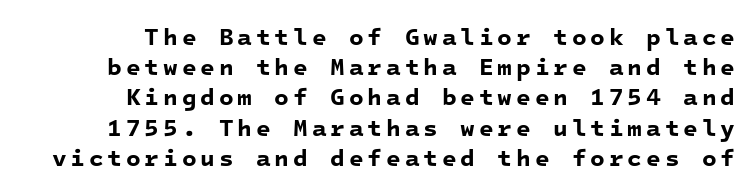
The image shows 24 px bold type; set right-aligned, normal line spacing (1.26x), not underlined.
